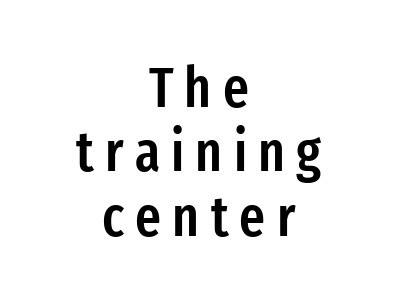
{"serif": "no", "italic": "no", "bold": "semi", "weight": "semibold", "width": "condensed", "stroke_contrast": "low", "x_height": "medium", "monospaced": "no", "underline": "no", "align": "center", "line_spacing": "tight", "line_spacing_ratio": 1.15, "letter_spacing": "wide", "letter_spacing_em": 0.2, "glyph_px": 56}
